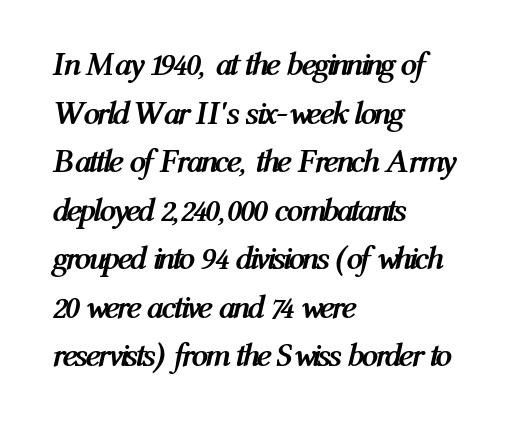
Q: Is the text bold? A: Yes.
Q: Is the text italic (slanted)? A: Yes, it leans right by about 12 degrees.
Q: Is the text underlined? A: No.
Q: How is the paragraph aligned? A: Left-aligned.
Q: Is the spacing between letters normal or unusually wide? A: Normal.
Q: Is the spacing between lines tight, normal or loose? A: Normal.
Q: Width (condensed, normal, or wide)? A: Condensed.
Q: Stroke contrast? A: Medium.
Q: x-height? A: Medium.
Q: Monospaced? A: No.
